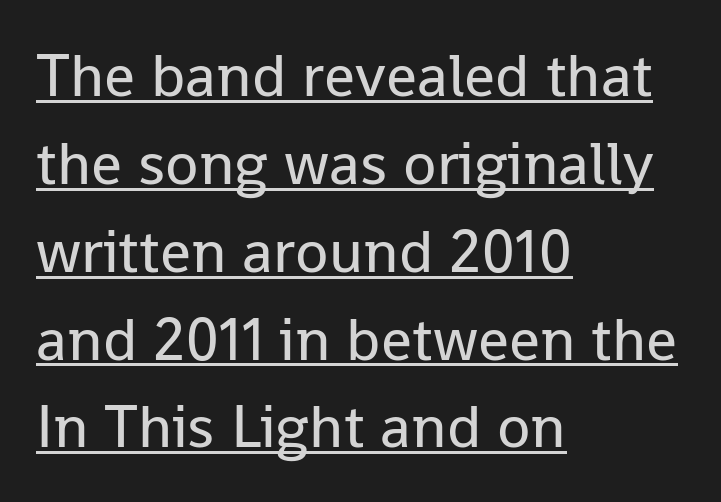
The image shows 61 px regular-weight sans-serif type, upright; set left-aligned, normal line spacing (1.44x), normal letter spacing, underlined; low stroke contrast and a medium x-height.
